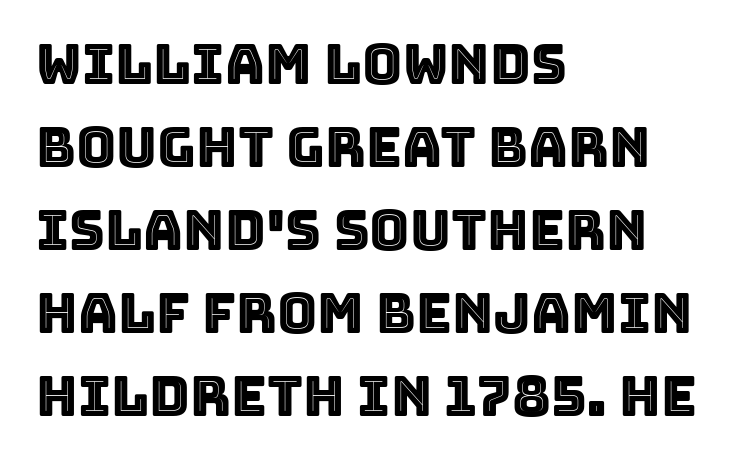
Nothing unusual about the tracking: characters are spaced as the font intends. The zone under the glyphs is completely vacant. In terms of leading, this rendering sits right in the middle. Character widths vary here, with narrow letters taking less room than wide ones. Caption: multi-line text, flush left, ragged right.
